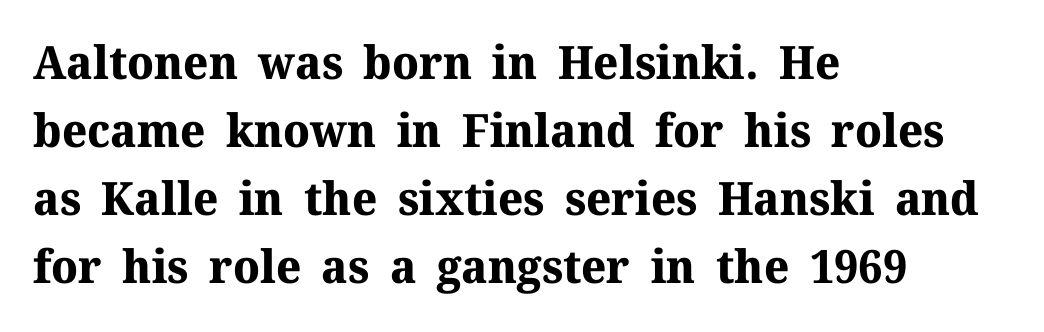
Q: Is the text bold? A: Yes.
Q: Is the text italic (slanted)? A: No, it is upright.
Q: Is the typeface a serif or a sans-serif typeface? A: Serif.
Q: Is the text underlined? A: No.
Q: How is the paragraph aligned? A: Left-aligned.
Q: Is the spacing between letters normal or unusually wide? A: Normal.
Q: Is the spacing between lines tight, normal or loose? A: Normal.
Q: Width (condensed, normal, or wide)? A: Normal.
Q: Stroke contrast? A: Medium.
Q: x-height? A: Medium.
Q: Monospaced? A: No.
